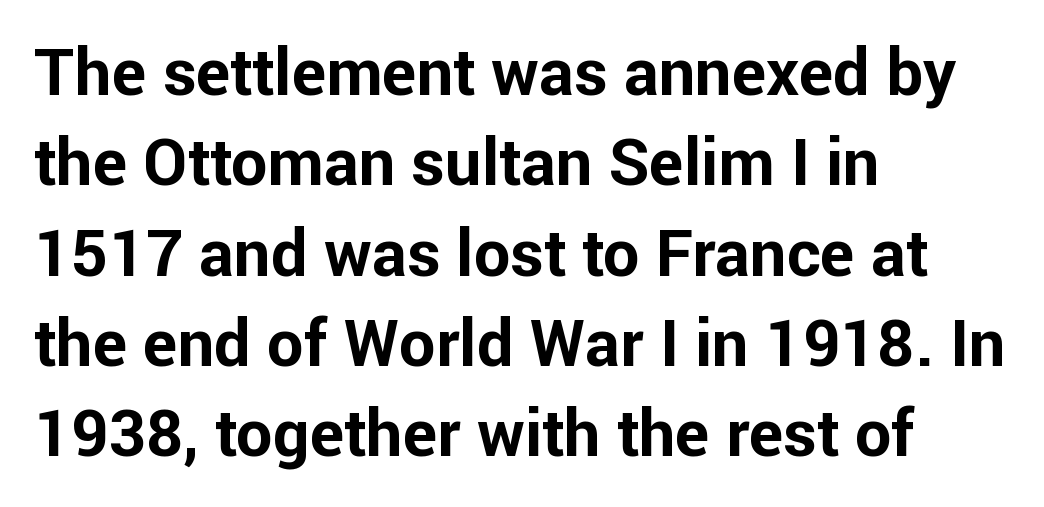
The image shows 65 px bold sans-serif type, upright; set left-aligned, normal line spacing (1.39x), normal letter spacing, not underlined; low stroke contrast and a medium x-height.
